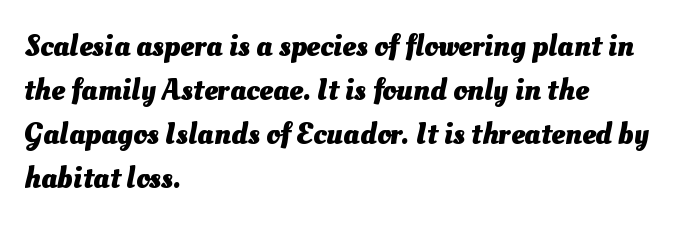
Q: Is the text bold? A: Yes.
Q: Is the text underlined? A: No.
Q: How is the paragraph aligned? A: Left-aligned.
Q: Is the spacing between letters normal or unusually wide? A: Normal.
Q: Is the spacing between lines tight, normal or loose? A: Normal.
Q: Width (condensed, normal, or wide)? A: Normal.
Q: Stroke contrast? A: Medium.
Q: x-height? A: Small.
Q: Monospaced? A: No.
